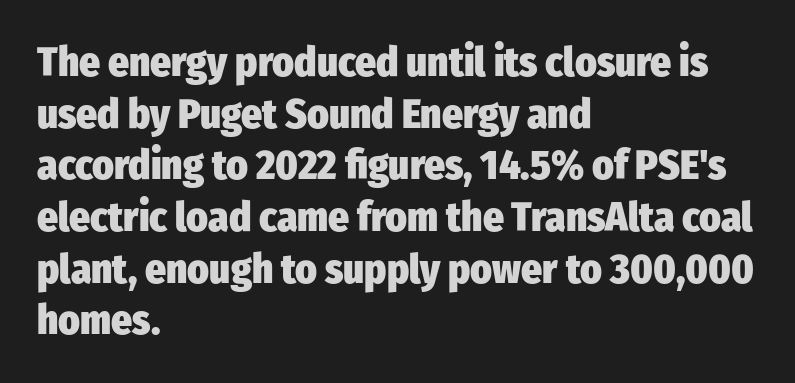
Q: Is the text bold? A: Yes.
Q: Is the text italic (slanted)? A: No, it is upright.
Q: Is the typeface a serif or a sans-serif typeface? A: Sans-serif.
Q: Is the text underlined? A: No.
Q: How is the paragraph aligned? A: Left-aligned.
Q: Is the spacing between letters normal or unusually wide? A: Normal.
Q: Is the spacing between lines tight, normal or loose? A: Normal.
Q: Width (condensed, normal, or wide)? A: Condensed.
Q: Stroke contrast? A: Low.
Q: x-height? A: Medium.
Q: Monospaced? A: No.
